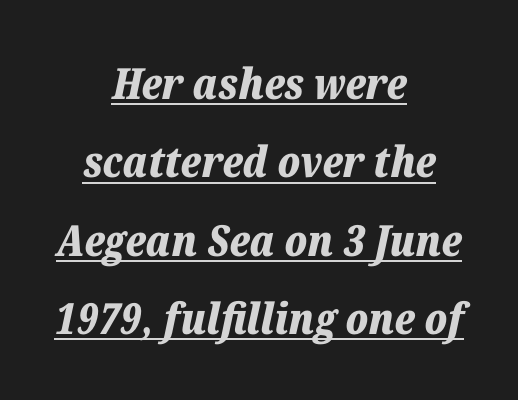
Q: Is the text bold? A: Yes.
Q: Is the text italic (slanted)? A: Yes, it leans right by about 12 degrees.
Q: Is the text underlined? A: Yes.
Q: How is the paragraph aligned? A: Centered.
Q: Is the spacing between letters normal or unusually wide? A: Normal.
Q: Width (condensed, normal, or wide)? A: Normal.
Q: Stroke contrast? A: Low.
Q: x-height? A: Medium.
Q: Monospaced? A: No.
